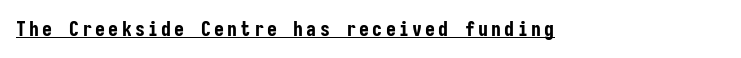
Q: Is the text bold? A: Yes.
Q: Is the text italic (slanted)? A: No, it is upright.
Q: Is the text underlined? A: Yes.
